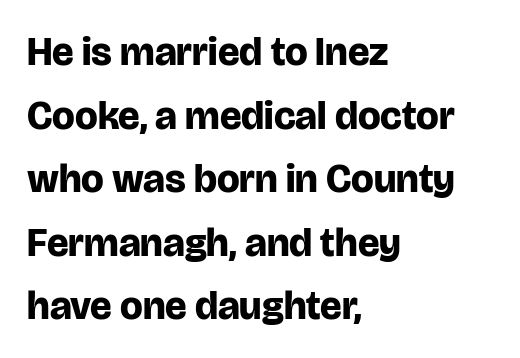
The image shows 40 px bold sans-serif type, upright; set left-aligned, normal line spacing (1.59x), normal letter spacing, not underlined; low stroke contrast and a large x-height.
